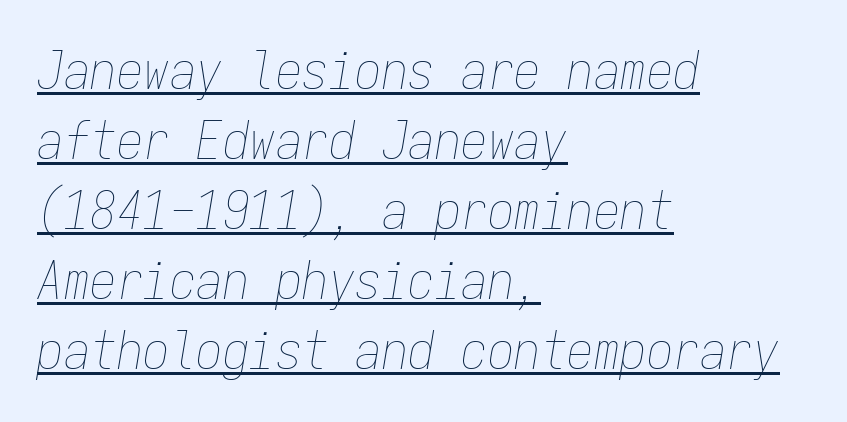
The designer left line spacing at the default. Between one letter and the next there's only the usual sliver of space. On a weight scale, this lands at 450 or below. The words here are underlined. Yep, that's italic — everything's leaning.
